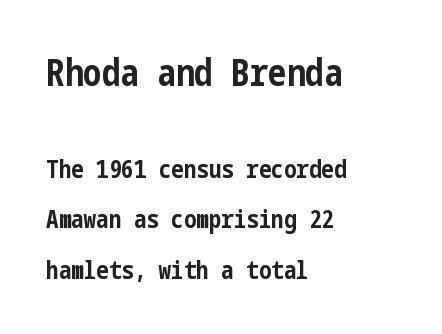
Q: Is the text bold? A: Yes.
Q: Is the text italic (slanted)? A: No, it is upright.
Q: Is the typeface a serif or a sans-serif typeface? A: Sans-serif.
Q: Is the text underlined? A: No.
Q: How is the paragraph aligned? A: Left-aligned.
Q: Is the spacing between letters normal or unusually wide? A: Normal.
Q: Is the spacing between lines tight, normal or loose? A: Loose.
Q: Which block of text is set in a larger size, the first (top) or the second (bottom)? A: The first (top) one.
Q: Width (condensed, normal, or wide)? A: Condensed.
Q: Stroke contrast? A: Low.
Q: x-height? A: Medium.
